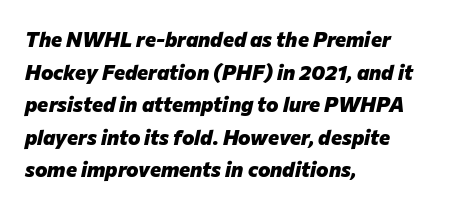
Q: Is the text bold? A: Yes.
Q: Is the text italic (slanted)? A: Yes, it leans right by about 12 degrees.
Q: Is the text underlined? A: No.
Q: How is the paragraph aligned? A: Left-aligned.
Q: Is the spacing between letters normal or unusually wide? A: Normal.
Q: Is the spacing between lines tight, normal or loose? A: Normal.
